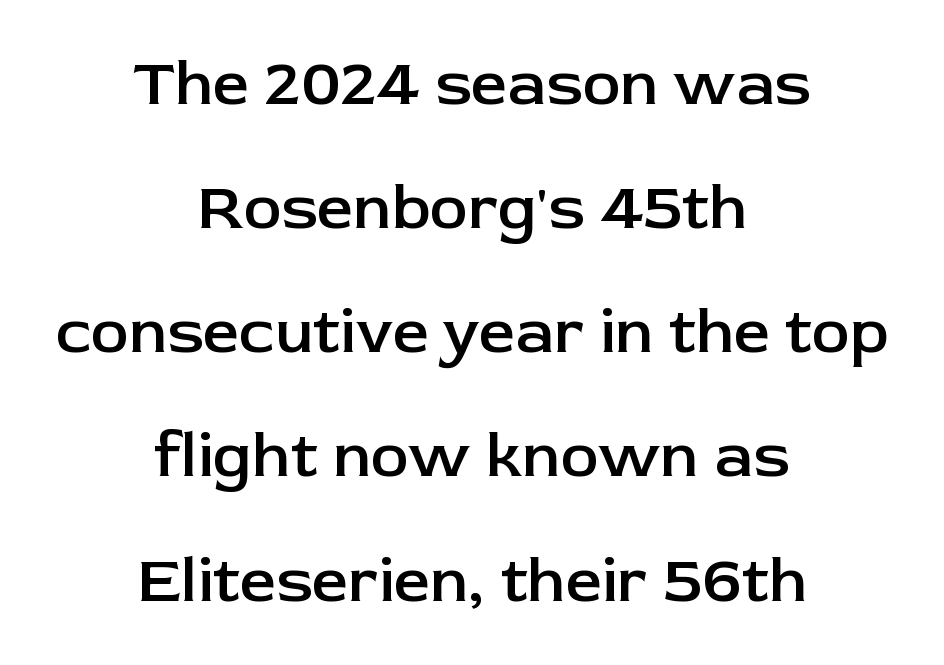
Q: Is the text bold? A: Semi-bold.
Q: Is the text italic (slanted)? A: No, it is upright.
Q: Is the typeface a serif or a sans-serif typeface? A: Sans-serif.
Q: Is the text underlined? A: No.
Q: How is the paragraph aligned? A: Centered.
Q: Is the spacing between letters normal or unusually wide? A: Normal.
Q: Is the spacing between lines tight, normal or loose? A: Loose.
Q: Width (condensed, normal, or wide)? A: Normal.
Q: Stroke contrast? A: Low.
Q: x-height? A: Medium.
Q: Monospaced? A: No.
